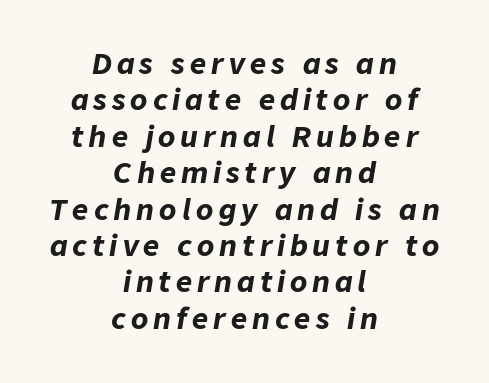
{"italic": "yes", "lean": "right", "slant_degrees": 9, "bold": "yes", "weight": "bold", "width": "normal", "stroke_contrast": "low", "x_height": "medium", "monospaced": "no", "underline": "no", "align": "center", "line_spacing": "normal", "line_spacing_ratio": 1.3, "glyph_px": 28}
